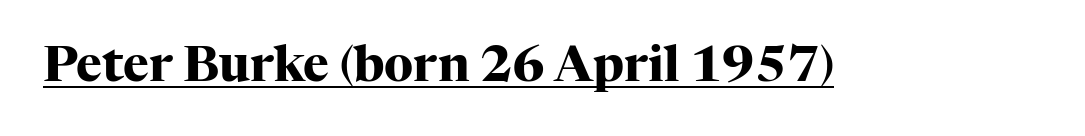
{"serif": "yes", "italic": "no", "bold": "yes", "weight": "heavy", "width": "normal", "stroke_contrast": "high", "x_height": "medium", "monospaced": "no", "underline": "yes", "letter_spacing": "normal", "letter_spacing_em": 0.0, "glyph_px": 49}
